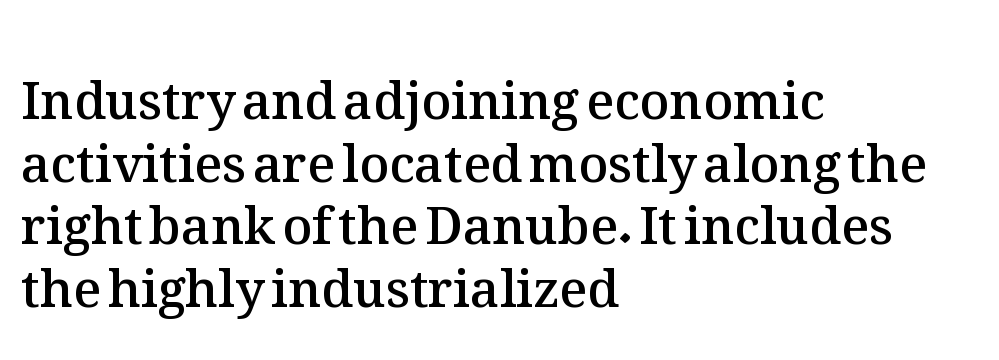
The image shows 51 px semibold type, upright; set left-aligned, line spacing 1.23x, normal letter spacing, not underlined; medium stroke contrast and a medium x-height.
